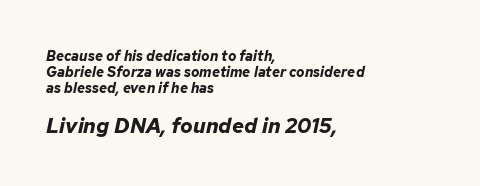
{"italic": "yes", "lean": "right", "slant_degrees": 12, "bold": "yes", "underline": "no", "align": "left", "line_spacing": "tight", "line_spacing_ratio": 1.14, "letter_spacing": "normal", "letter_spacing_em": 0.0, "larger_block": "second", "size_ratio": 1.5, "glyph_px": 21}
